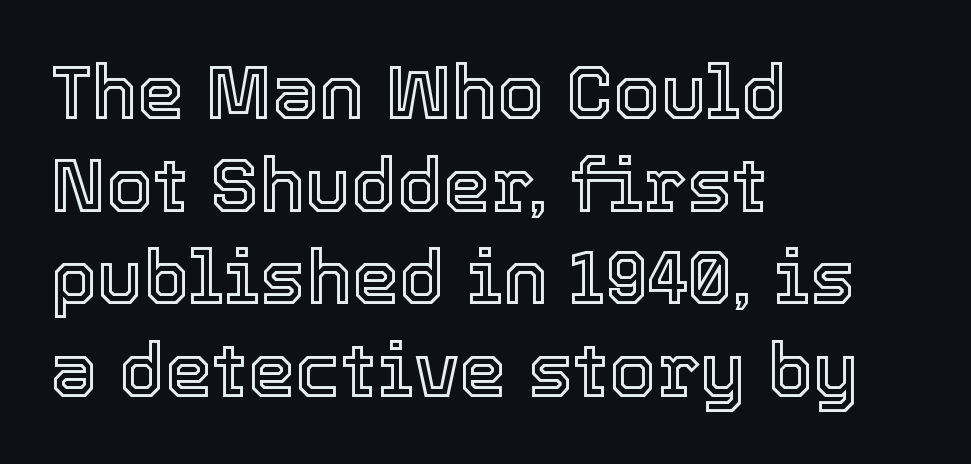
Quick note: not italic, upright. The letterforms sit shoulder to shoulder at normal distance. Nobody drew a line under any word here. The face used here is proportionally spaced, like ordinary book or web type. Left-aligned paragraph, ragged on the right.
